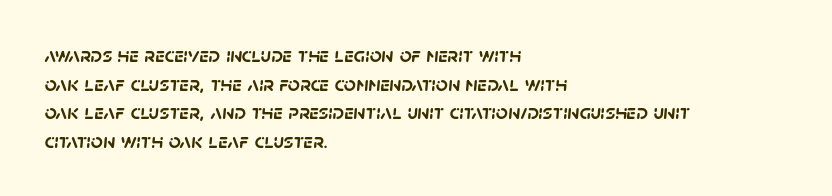
The image shows 21 px bold type; set left-aligned, normal line spacing (1.36x), normal letter spacing, not underlined.
